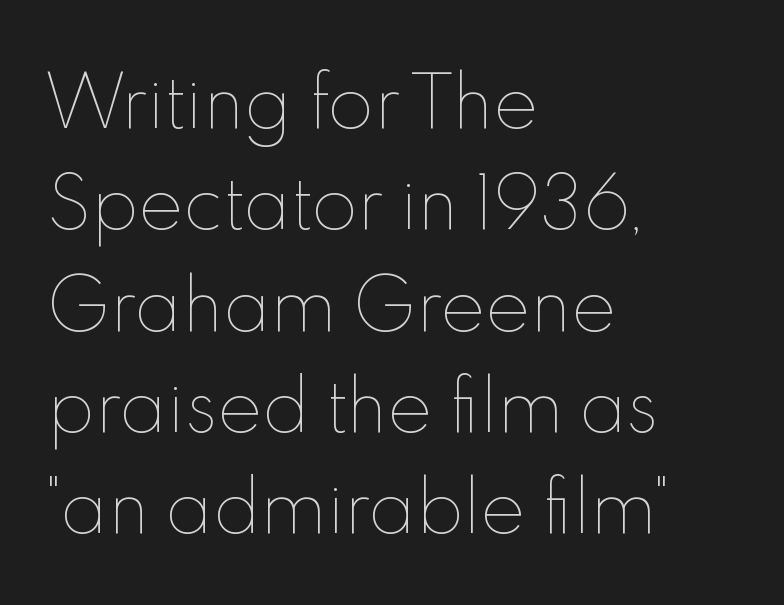
Q: Is the text bold? A: No.
Q: Is the text italic (slanted)? A: No, it is upright.
Q: Is the text underlined? A: No.
Q: How is the paragraph aligned? A: Left-aligned.
Q: Is the spacing between letters normal or unusually wide? A: Normal.
Q: Is the spacing between lines tight, normal or loose? A: Normal.
Q: Width (condensed, normal, or wide)? A: Normal.
Q: x-height? A: Small.
Q: Monospaced? A: No.
